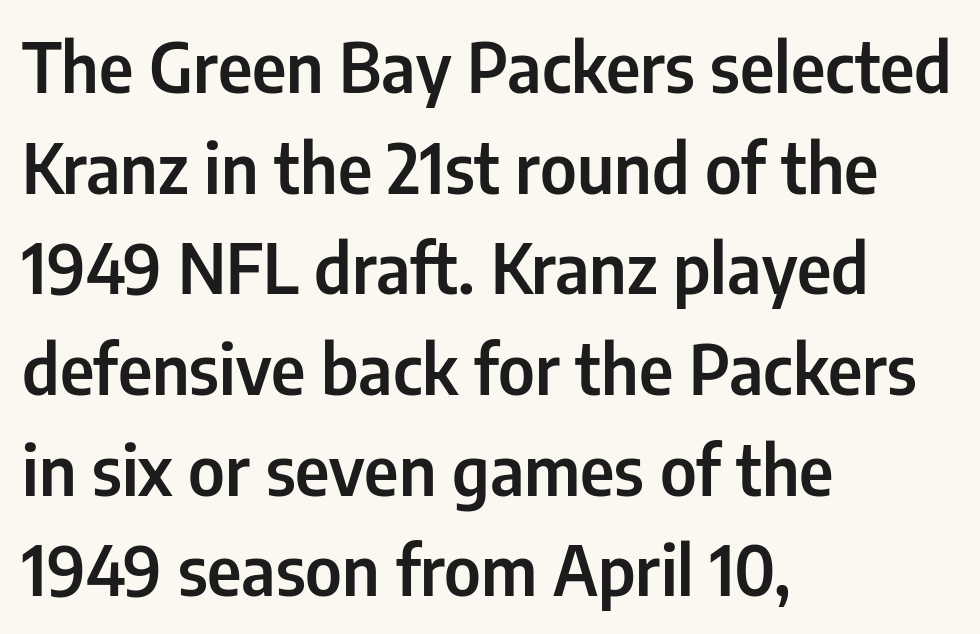
Q: Is the text italic (slanted)? A: No, it is upright.
Q: Is the typeface a serif or a sans-serif typeface? A: Sans-serif.
Q: Is the text underlined? A: No.
Q: How is the paragraph aligned? A: Left-aligned.
Q: Is the spacing between letters normal or unusually wide? A: Normal.
Q: Is the spacing between lines tight, normal or loose? A: Normal.
Q: Width (condensed, normal, or wide)? A: Condensed.
Q: Stroke contrast? A: Low.
Q: x-height? A: Medium.
Q: Monospaced? A: No.
